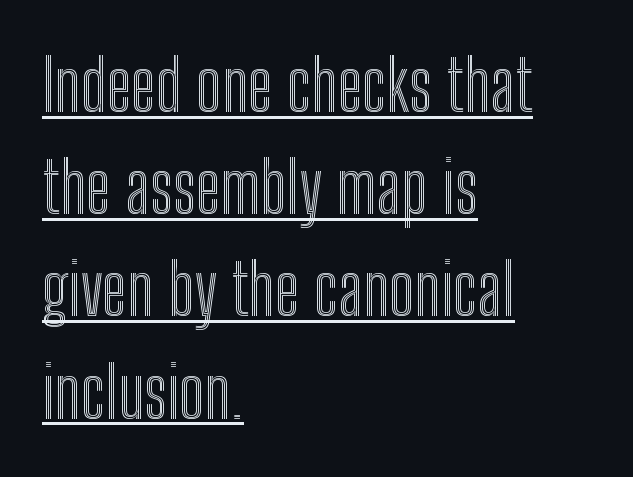
The image shows 71 px condensed type, upright; set left-aligned, normal line spacing (1.44x), normal letter spacing, underlined; a medium x-height.
